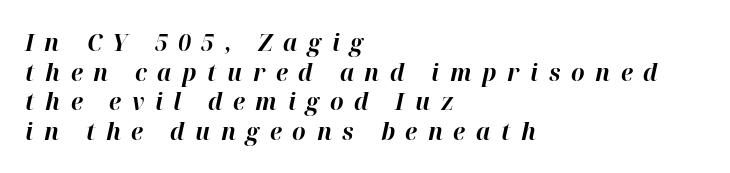
Just letters on the line, the space beneath them empty. The typesetter chose a ragged-right arrangement here. I'd describe the lettering as bold — thick and assertive. These lines were composed using italics.
